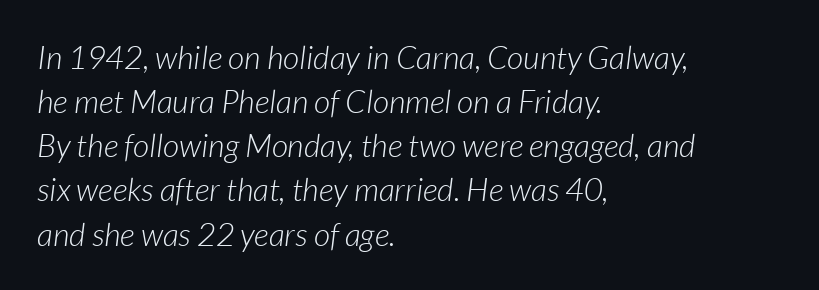
Short note: letters normally spaced. Horizontally, the lines are justified to the leading edge only. Every character sits at an angle, as italics do. Ink coverage per letter is moderate at most. Note the varied advance widths — an 'i' is clearly narrower than an 'm'. The space beneath each line is pristine and unruled.
